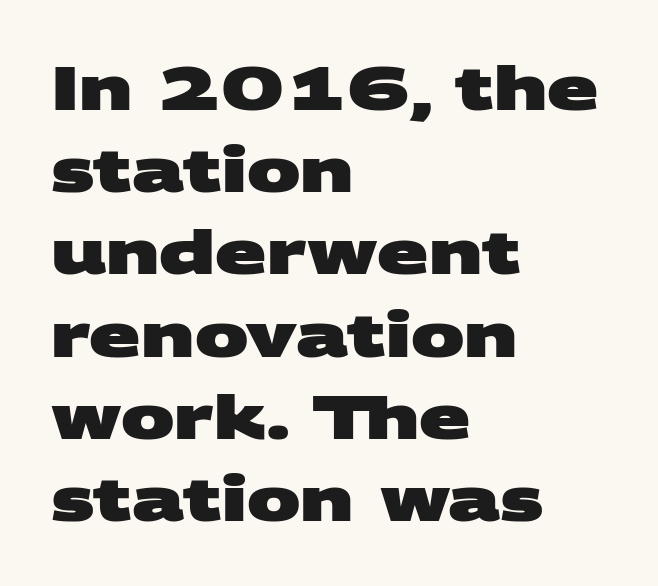
Descender tails drop into unmarked territory. A typesetter would call this leading conventional body-copy spacing. Font category for this specimen: sans-serif. One-word summary of the alignment: left. Each letter keeps its own natural width here, so spacing adapts to shape.
